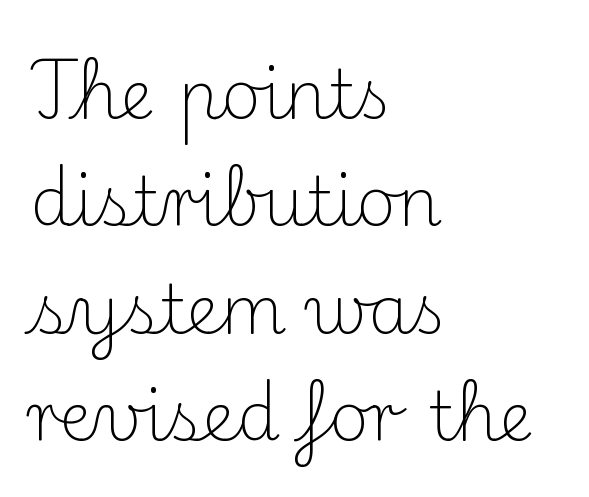
Q: Is the text bold? A: No.
Q: Is the text italic (slanted)? A: No, it is upright.
Q: Is the typeface a serif or a sans-serif typeface? A: Serif.
Q: Is the text underlined? A: No.
Q: How is the paragraph aligned? A: Left-aligned.
Q: Is the spacing between letters normal or unusually wide? A: Normal.
Q: Is the spacing between lines tight, normal or loose? A: Normal.
Q: Width (condensed, normal, or wide)? A: Normal.
Q: Stroke contrast? A: Medium.
Q: x-height? A: Small.
Q: Monospaced? A: No.
